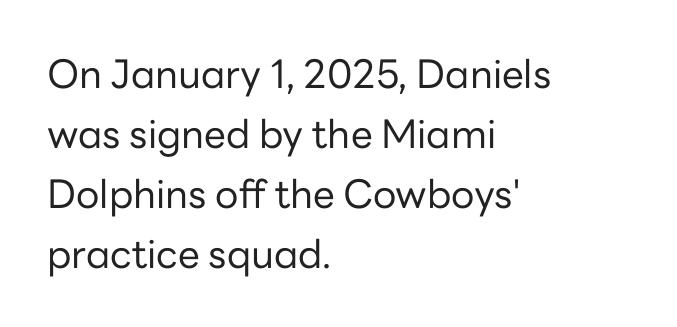
The image shows 39 px regular-weight sans-serif type, upright; set left-aligned, normal line spacing (1.54x), normal letter spacing, not underlined; low stroke contrast and a medium x-height.
